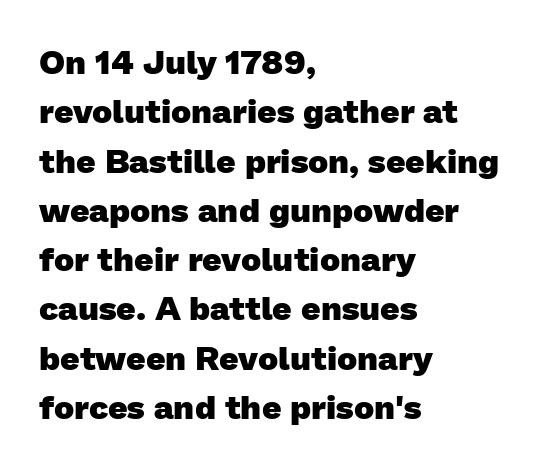
The image shows 34 px heavy sans-serif type; set left-aligned, normal line spacing (1.45x), normal letter spacing, not underlined; low stroke contrast and a medium x-height.
